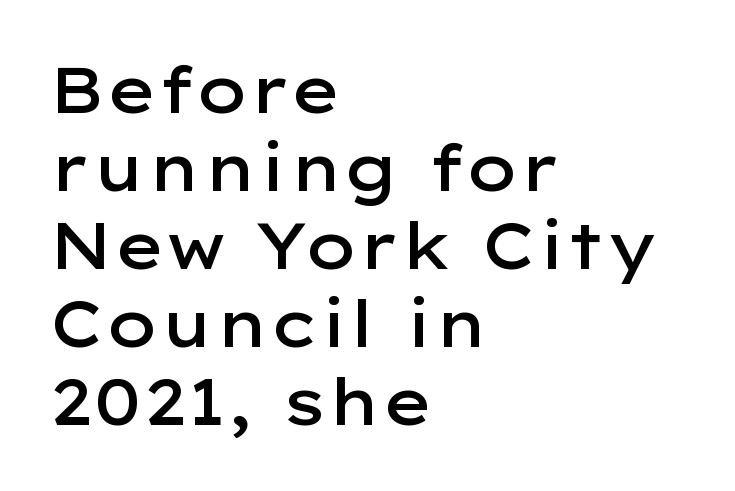
The image shows 64 px semibold, wide sans-serif type, upright; set left-aligned, line spacing 1.22x, normal letter spacing, not underlined; low stroke contrast and a medium x-height.
